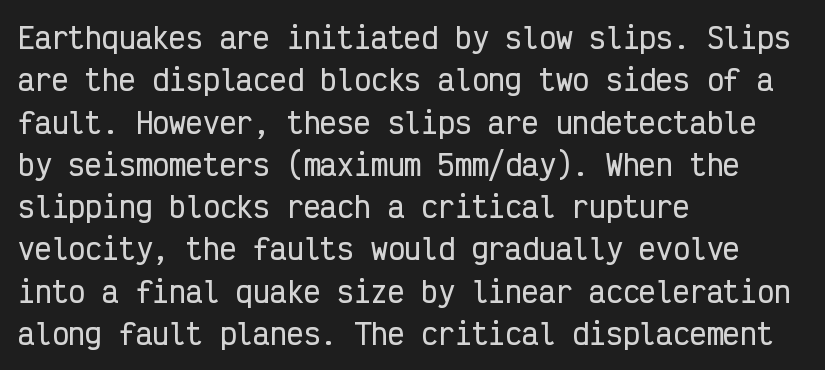
{"serif": "no", "italic": "no", "width": "condensed", "stroke_contrast": "low", "x_height": "medium", "monospaced": "yes", "underline": "no", "align": "left", "line_spacing": "normal", "line_spacing_ratio": 1.51, "letter_spacing": "normal", "letter_spacing_em": 0.0, "glyph_px": 28}
